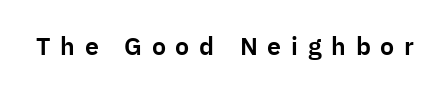
Every stem runs plumb, perpendicular to the baseline. Someone cranked the tracking dial way up on this one. Beneath every word, the page is bare.
